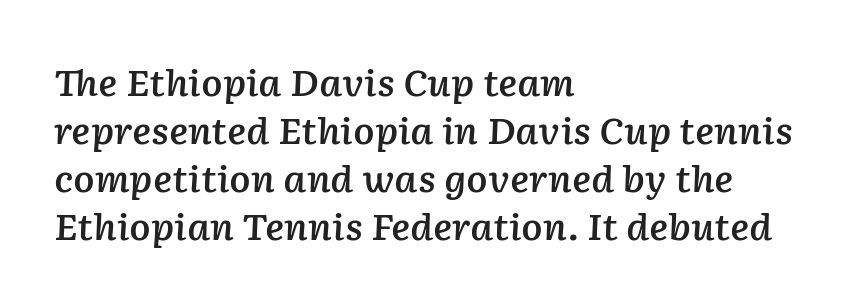
Q: Is the text bold? A: Semi-bold.
Q: Is the text italic (slanted)? A: Yes, it leans right by about 2 degrees.
Q: Is the text underlined? A: No.
Q: How is the paragraph aligned? A: Left-aligned.
Q: Is the spacing between letters normal or unusually wide? A: Normal.
Q: Is the spacing between lines tight, normal or loose? A: Normal.
Q: Width (condensed, normal, or wide)? A: Normal.
Q: Stroke contrast? A: Low.
Q: x-height? A: Medium.
Q: Monospaced? A: No.
